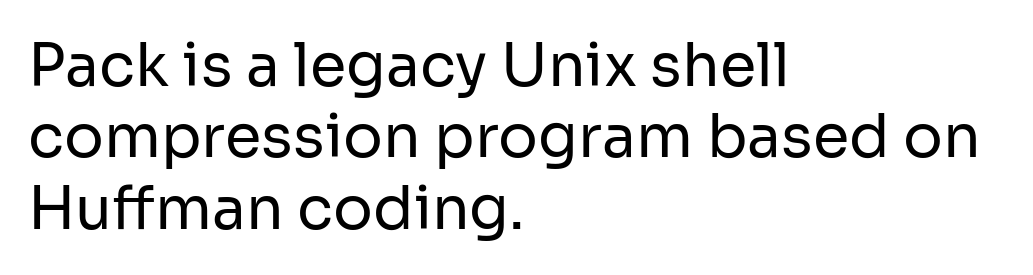
{"serif": "no", "italic": "no", "bold": "no", "weight": "regular", "width": "normal", "stroke_contrast": "low", "x_height": "medium", "monospaced": "no", "underline": "no", "align": "left", "line_spacing_ratio": 1.21, "letter_spacing": "normal", "letter_spacing_em": 0.0, "glyph_px": 59}
